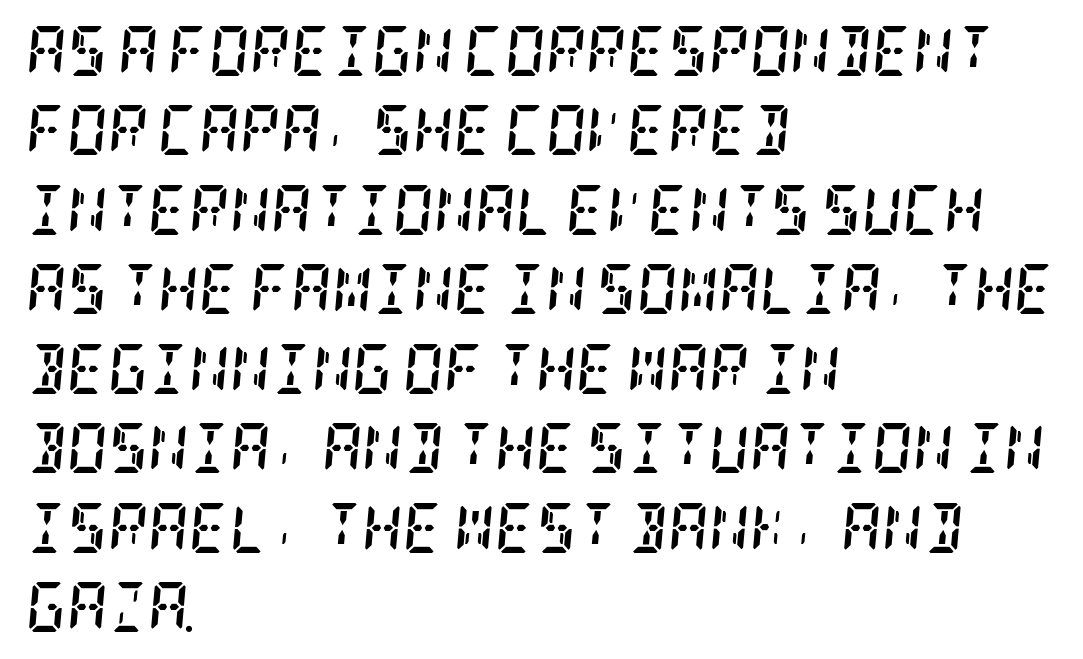
Compared with an ordinary text face, these strokes are far heavier — a full bold. Plain, unruled lines of type. Looking at the ascenders, they clearly lean. Horizontal alignment here is leftward, the default for most running prose. These lines keep a tight, regular rhythm from letter to letter.
